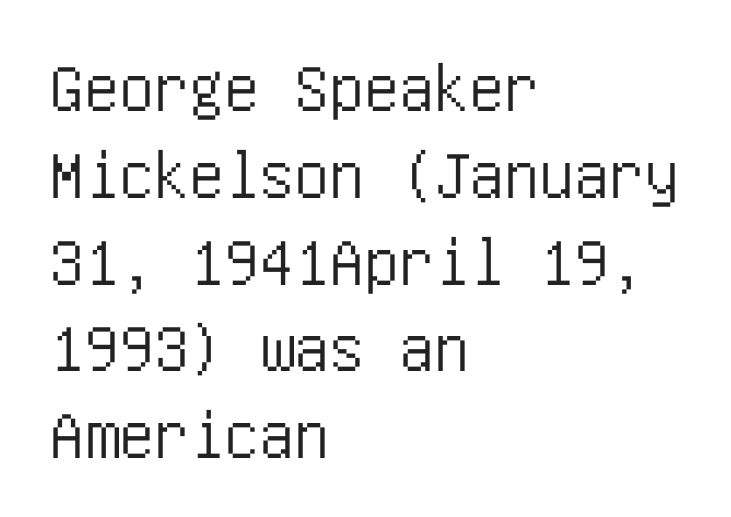
Q: Is the text italic (slanted)? A: No, it is upright.
Q: Is the typeface a serif or a sans-serif typeface? A: Sans-serif.
Q: Is the text underlined? A: No.
Q: How is the paragraph aligned? A: Left-aligned.
Q: Is the spacing between letters normal or unusually wide? A: Normal.
Q: Width (condensed, normal, or wide)? A: Condensed.
Q: Stroke contrast? A: Low.
Q: x-height? A: Large.
